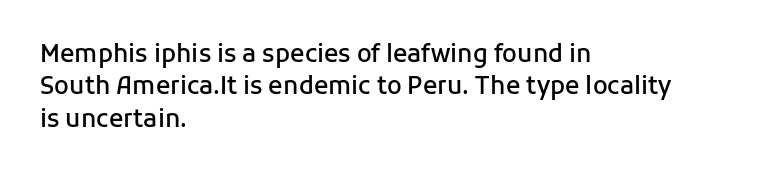
Q: Is the text bold? A: Semi-bold.
Q: Is the text italic (slanted)? A: No, it is upright.
Q: Is the text underlined? A: No.
Q: How is the paragraph aligned? A: Left-aligned.
Q: Is the spacing between letters normal or unusually wide? A: Normal.
Q: Is the spacing between lines tight, normal or loose? A: Normal.
